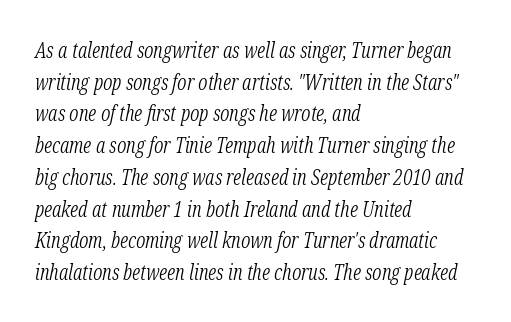
The vertical gap from one line to the next is medium. The space directly below the letters is spotless. The face looks like a standard text weight, possibly lighter. The lines in this sample share a left origin and differ only in where they stop. This sample uses an oblique cut, with every glyph tilted off the vertical. Observe the ordinary spacing: letters are neighbours, not strangers.
